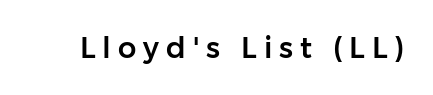
Q: Is the text italic (slanted)? A: No, it is upright.
Q: Is the typeface a serif or a sans-serif typeface? A: Sans-serif.
Q: Is the text underlined? A: No.
Q: Is the spacing between letters normal or unusually wide? A: Unusually wide.
Q: Width (condensed, normal, or wide)? A: Normal.
Q: Stroke contrast? A: Low.
Q: x-height? A: Medium.
Q: Monospaced? A: No.
